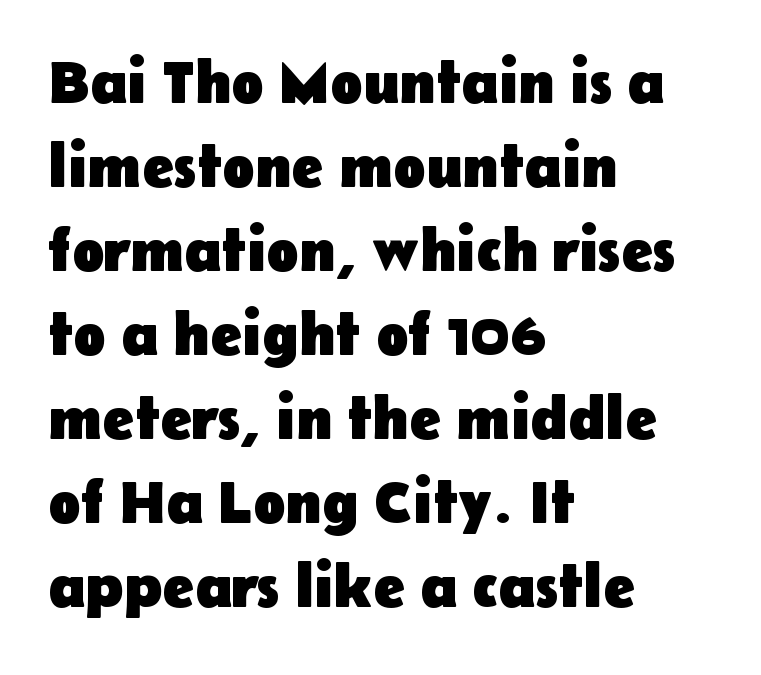
Q: Is the text bold? A: Yes.
Q: Is the text italic (slanted)? A: No, it is upright.
Q: Is the typeface a serif or a sans-serif typeface? A: Sans-serif.
Q: Is the text underlined? A: No.
Q: How is the paragraph aligned? A: Left-aligned.
Q: Is the spacing between letters normal or unusually wide? A: Normal.
Q: Is the spacing between lines tight, normal or loose? A: Normal.
Q: Width (condensed, normal, or wide)? A: Normal.
Q: Stroke contrast? A: Low.
Q: x-height? A: Medium.
Q: Monospaced? A: No.
